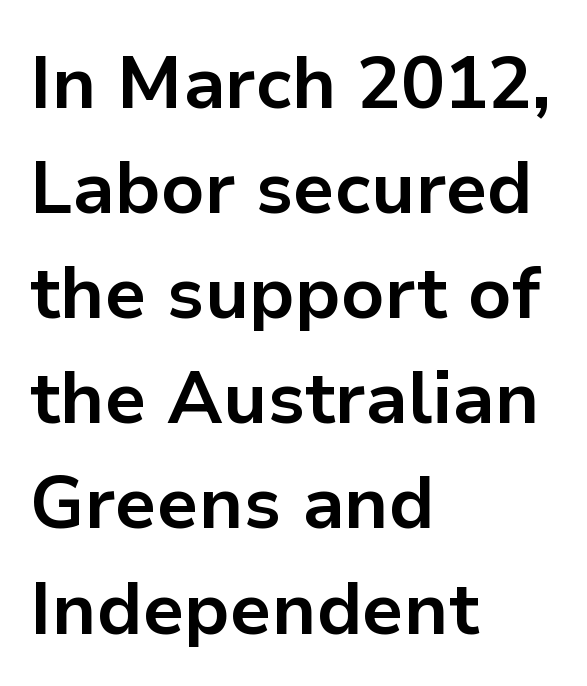
Q: Is the text bold? A: Yes.
Q: Is the text italic (slanted)? A: No, it is upright.
Q: Is the typeface a serif or a sans-serif typeface? A: Sans-serif.
Q: Is the text underlined? A: No.
Q: How is the paragraph aligned? A: Left-aligned.
Q: Is the spacing between letters normal or unusually wide? A: Normal.
Q: Is the spacing between lines tight, normal or loose? A: Normal.
Q: Width (condensed, normal, or wide)? A: Normal.
Q: Stroke contrast? A: Low.
Q: x-height? A: Medium.
Q: Monospaced? A: No.
